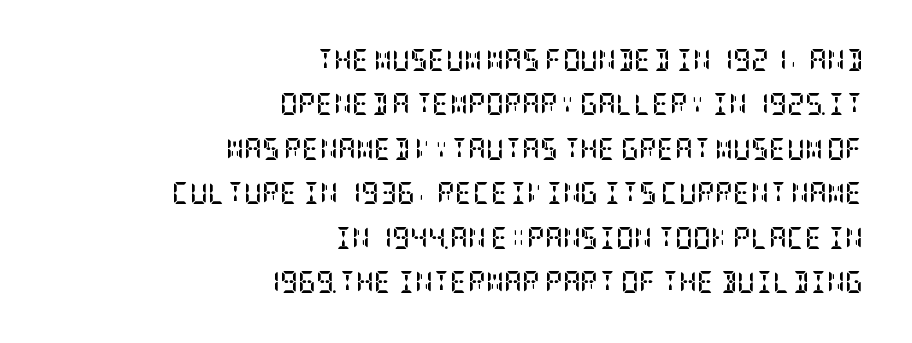
A typesetter would call this zero additional tracking. Vertical strokes here are truly vertical. Anything drawn beneath the words? Only blank space. As a designer I'd log this as weight 700, bold. This rendering uses right alignment, leaving the left contour irregular. Honestly, the rows look like they've been pulled way apart.
